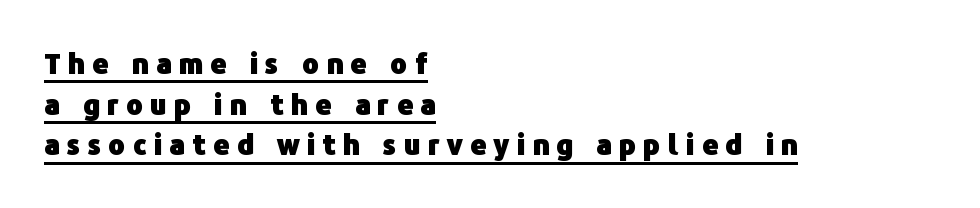
The image shows 28 px heavy sans-serif type, upright; set left-aligned, normal line spacing (1.45x), unusually wide letter spacing (+0.26 em), underlined; low stroke contrast and a medium x-height.
